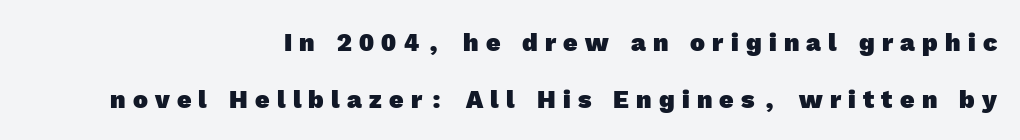
The image shows 25 px bold type; set right-aligned, loose line spacing (2.27x), unusually wide letter spacing (+0.29 em), not underlined.
